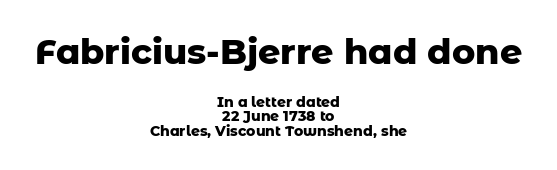
Q: Is the text bold? A: Yes.
Q: Is the text italic (slanted)? A: No, it is upright.
Q: Is the typeface a serif or a sans-serif typeface? A: Sans-serif.
Q: Is the text underlined? A: No.
Q: How is the paragraph aligned? A: Centered.
Q: Is the spacing between letters normal or unusually wide? A: Normal.
Q: Is the spacing between lines tight, normal or loose? A: Tight.
Q: Which block of text is set in a larger size, the first (top) or the second (bottom)? A: The first (top) one.
Q: Width (condensed, normal, or wide)? A: Normal.
Q: Stroke contrast? A: Low.
Q: x-height? A: Medium.
Q: Monospaced? A: No.
